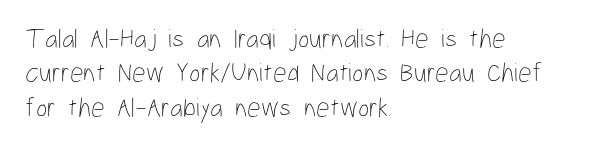
The letterforms sit at book weight or below. Honestly, the letter spacing is just normal — you wouldn't notice it. The type sits square on the baseline with zero lean. Unmarked baselines from the first word to the last. The text block is weighted toward the left margin, trailing off unevenly rightward. The designer left line spacing at the default.
